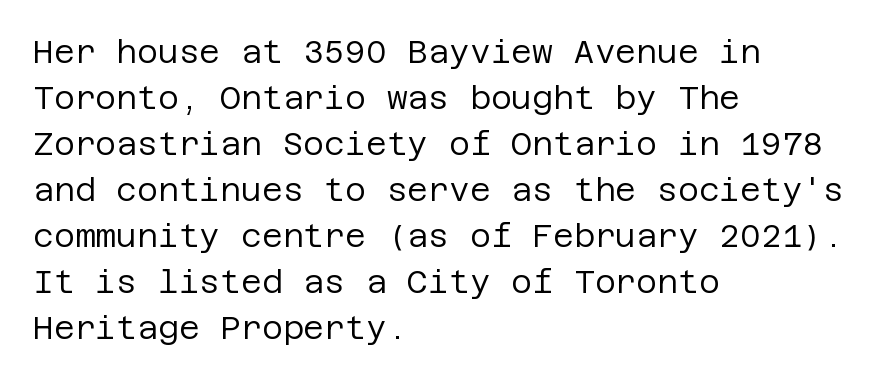
Q: Is the text bold? A: No.
Q: Is the text italic (slanted)? A: No, it is upright.
Q: Is the typeface a serif or a sans-serif typeface? A: Sans-serif.
Q: Is the text underlined? A: No.
Q: How is the paragraph aligned? A: Left-aligned.
Q: Is the spacing between letters normal or unusually wide? A: Normal.
Q: Is the spacing between lines tight, normal or loose? A: Normal.
Q: Width (condensed, normal, or wide)? A: Normal.
Q: Stroke contrast? A: Low.
Q: x-height? A: Large.
